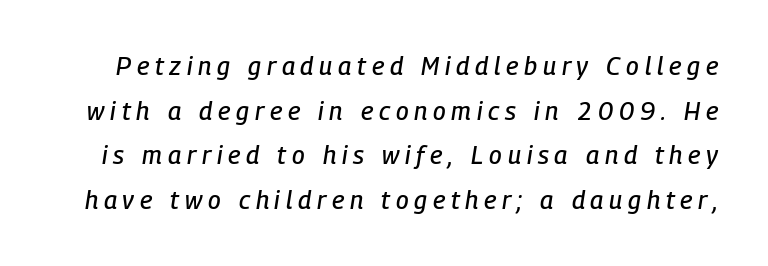
{"italic": "yes", "lean": "right", "slant_degrees": 9, "underline": "no", "line_spacing_ratio": 1.79, "letter_spacing": "wide", "letter_spacing_em": 0.23, "glyph_px": 25}
